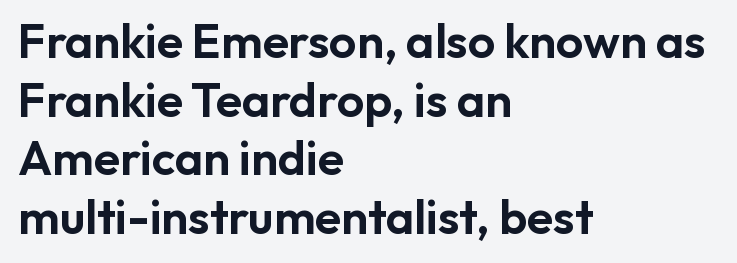
{"serif": "no", "italic": "no", "width": "normal", "stroke_contrast": "low", "x_height": "medium", "monospaced": "no", "underline": "no", "align": "left", "line_spacing_ratio": 1.22, "letter_spacing": "normal", "letter_spacing_em": 0.0, "glyph_px": 48}
